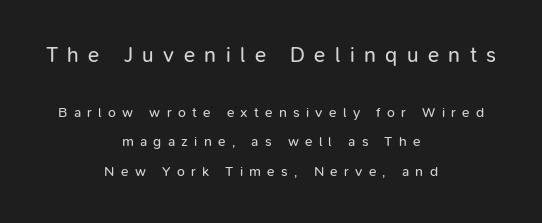
Q: Is the text bold? A: No.
Q: Is the text italic (slanted)? A: No, it is upright.
Q: Is the text underlined? A: No.
Q: How is the paragraph aligned? A: Centered.
Q: Is the spacing between letters normal or unusually wide? A: Unusually wide.
Q: Is the spacing between lines tight, normal or loose? A: Loose.
Q: Which block of text is set in a larger size, the first (top) or the second (bottom)? A: The first (top) one.
